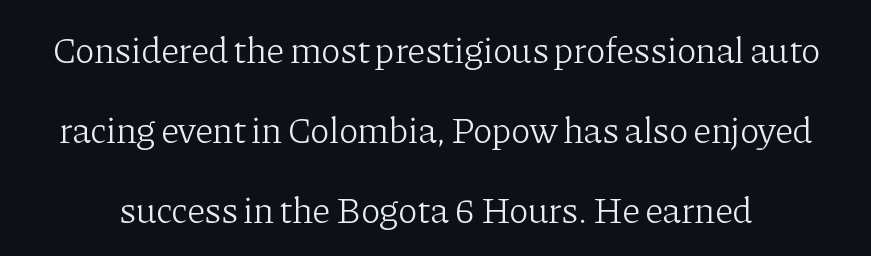
Q: Is the text bold? A: No.
Q: Is the text italic (slanted)? A: No, it is upright.
Q: Is the typeface a serif or a sans-serif typeface? A: Serif.
Q: Is the text underlined? A: No.
Q: Is the spacing between letters normal or unusually wide? A: Normal.
Q: Is the spacing between lines tight, normal or loose? A: Loose.
Q: Width (condensed, normal, or wide)? A: Normal.
Q: Stroke contrast? A: Low.
Q: x-height? A: Medium.
Q: Monospaced? A: No.
